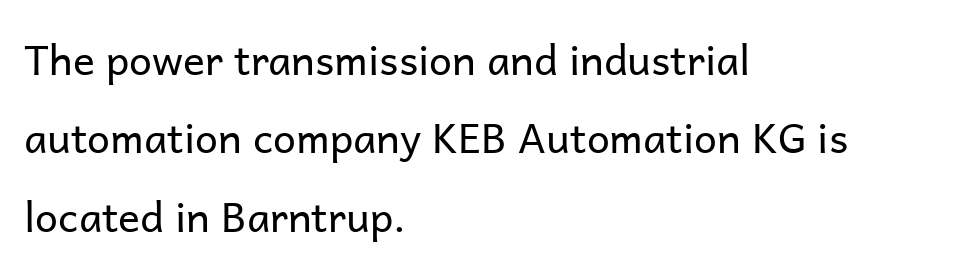
The image shows 41 px regular-weight sans-serif type, upright; set left-aligned, loose line spacing (1.91x), normal letter spacing, not underlined; low stroke contrast and a medium x-height.
